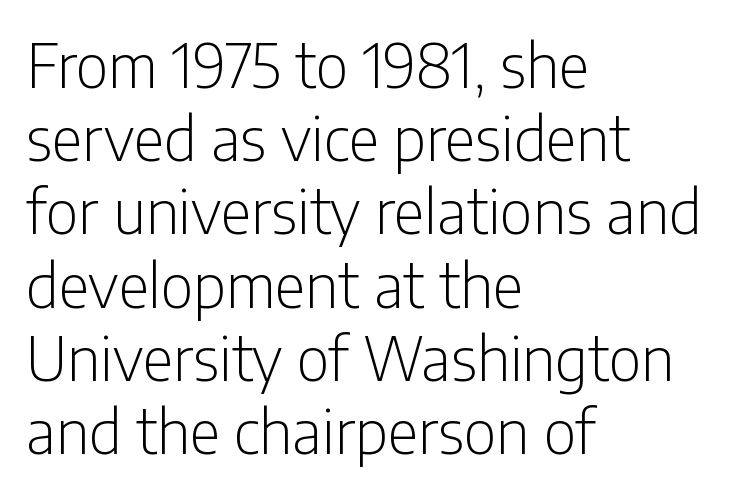
A sans-serif font was chosen for this passage. Every character sits straight up, as roman type does. One-word summary of the alignment: left. The weight tops out at a normal text grade.
